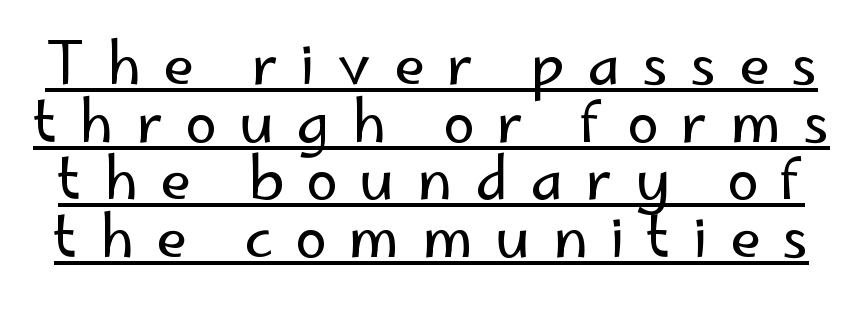
The image shows 57 px regular-weight sans-serif type, upright; set tight line spacing (1.01x), unusually wide letter spacing (+0.39 em), underlined; low stroke contrast and a small x-height.
